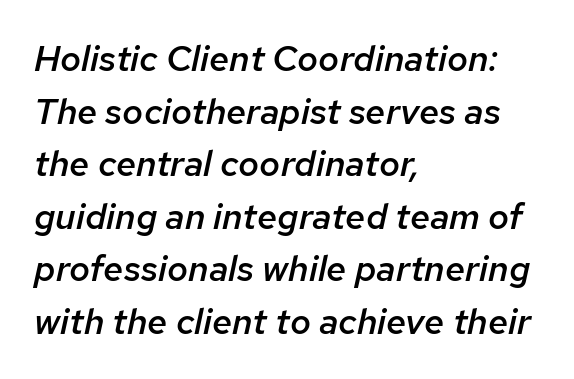
{"italic": "yes", "lean": "right", "slant_degrees": 12, "bold": "semi", "weight": "semibold", "width": "normal", "stroke_contrast": "low", "x_height": "medium", "monospaced": "no", "underline": "no", "align": "left", "line_spacing": "normal", "line_spacing_ratio": 1.46, "letter_spacing": "normal", "letter_spacing_em": 0.0, "glyph_px": 36}
